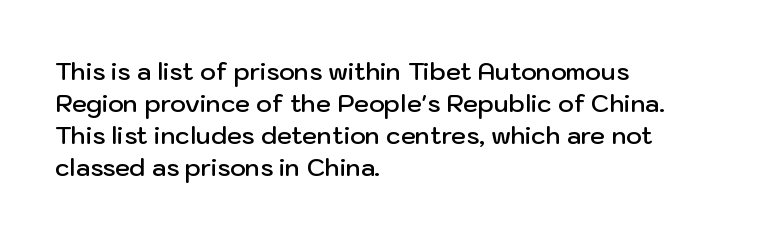
{"italic": "no", "bold": "semi", "underline": "no", "align": "left", "line_spacing": "normal", "line_spacing_ratio": 1.33, "letter_spacing": "normal", "letter_spacing_em": 0.0, "glyph_px": 24}
